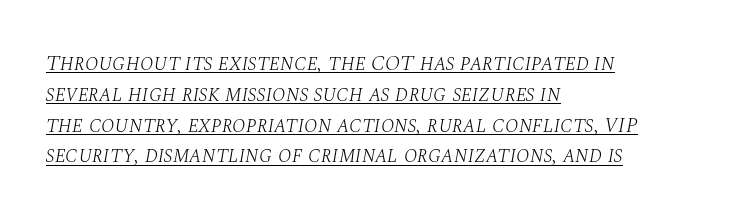
Reading down the block, your eye returns to a fixed left position each line. The lettering is marked with a stroke running underneath it. This is not heavy type; no bold has been used. Notice how the stems are inclined rather than vertical — that's the hallmark of italics.
